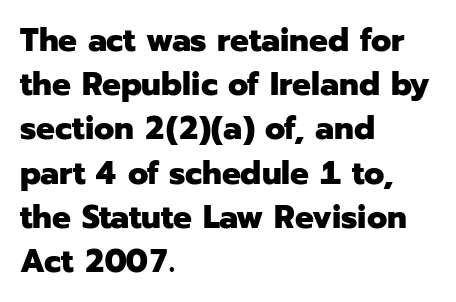
Q: Is the text bold? A: Yes.
Q: Is the text italic (slanted)? A: No, it is upright.
Q: Is the typeface a serif or a sans-serif typeface? A: Sans-serif.
Q: Is the text underlined? A: No.
Q: How is the paragraph aligned? A: Left-aligned.
Q: Is the spacing between letters normal or unusually wide? A: Normal.
Q: Is the spacing between lines tight, normal or loose? A: Normal.
Q: Width (condensed, normal, or wide)? A: Normal.
Q: Stroke contrast? A: Low.
Q: x-height? A: Medium.
Q: Monospaced? A: No.
